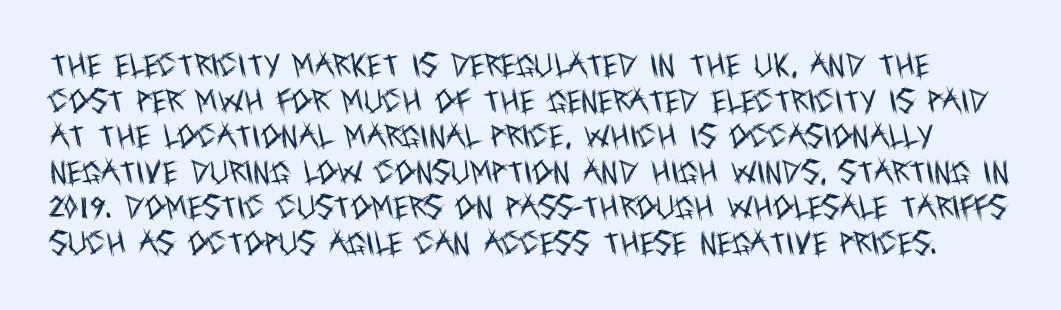
Q: Is the text bold? A: No.
Q: Is the text italic (slanted)? A: No, it is upright.
Q: Is the text underlined? A: No.
Q: Is the spacing between letters normal or unusually wide? A: Normal.
Q: Is the spacing between lines tight, normal or loose? A: Normal.
